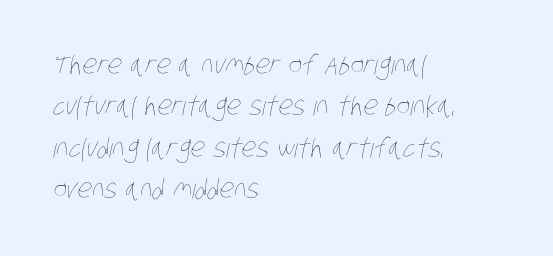
The cut favours lightness, reaching ordinary text weight at its darkest. One-word summary of the alignment: left. One glance says typical: line gaps are just what's usual. No word sits above an underline. The type is set solid horizontally, with unmodified tracking.
